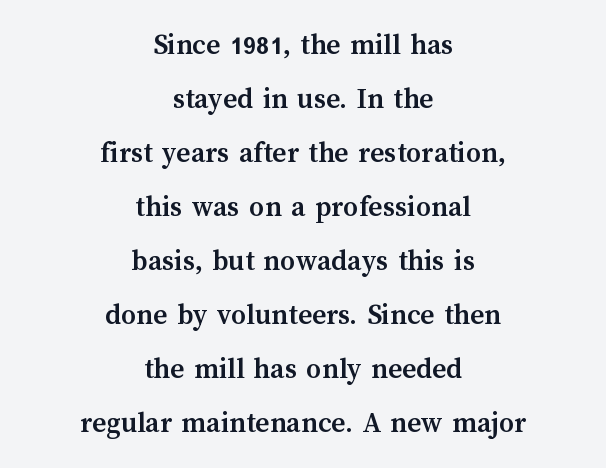
The image shows 30 px semibold type, upright; set centered, line spacing 1.8x, normal letter spacing, not underlined; medium stroke contrast and a medium x-height.
